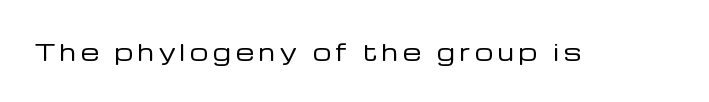
The image shows 23 px text type, upright; set unusually wide letter spacing (+0.21 em), not underlined.
